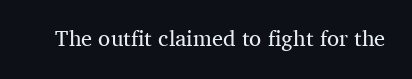
The image shows 22 px text type, upright; set normal letter spacing, not underlined.
